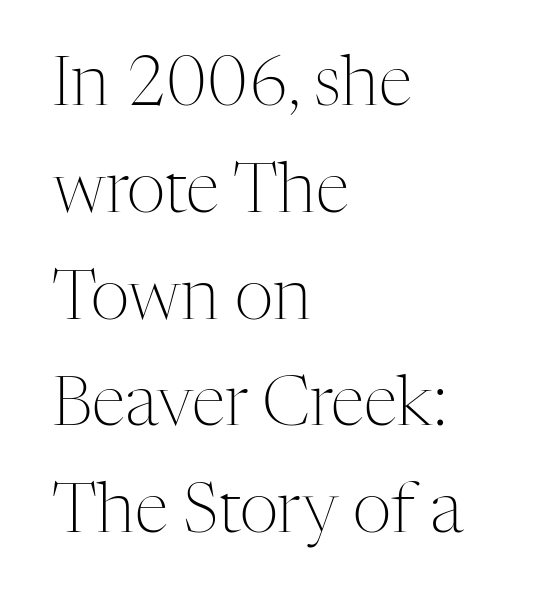
The image shows 68 px light serif type, upright; set left-aligned, normal line spacing (1.57x), normal letter spacing, not underlined; medium stroke contrast and a medium x-height.
